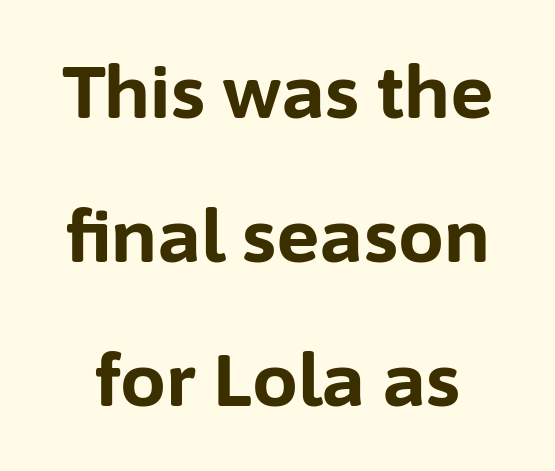
{"serif": "no", "italic": "no", "bold": "yes", "weight": "bold", "width": "normal", "stroke_contrast": "low", "x_height": "medium", "monospaced": "no", "underline": "no", "line_spacing": "loose", "line_spacing_ratio": 1.97, "letter_spacing": "normal", "letter_spacing_em": 0.0, "glyph_px": 73}
